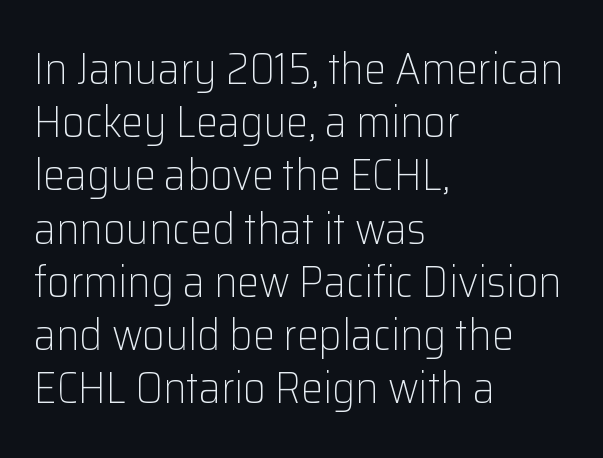
Ink coverage per letter is moderate at most. The rendering keeps characters at their native spacing. The zone under the glyphs is completely vacant. You could not count columns in this text — the font is proportionally spaced. The letters carry no serifs — their stems end cleanly without finishing strokes. Unlike italic type, these characters show no tilt at all.
